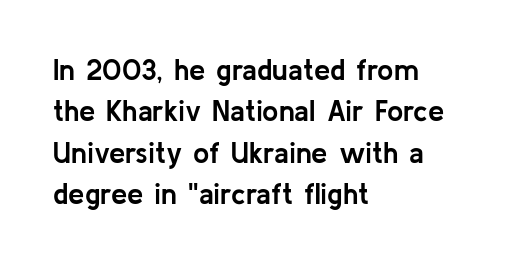
Check under the words: just untouched page. Its strokes are broad and dark, the hallmark of bold type. This sample uses an upright cut, with every glyph sitting square on the baseline. The rows are spaced the way most documents space them. Caption: standard tracking, unaltered. Think of a printed novel: that variable character pitch is what you see here.
